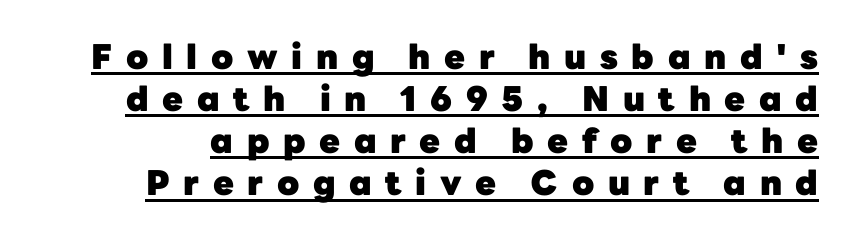
Caption: expanded tracking, letters set apart. The type family on display is of the sans-serif kind. Each letter keeps its own natural width here, so spacing adapts to shape. The lettering stays uniformly vertical, giving the passage a roman look. The font is running at its bold setting.
